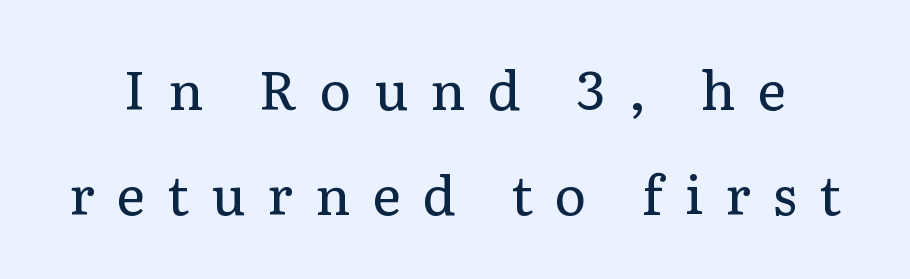
The line texture is sparse and dotted thanks to wide tracking. Ascenders rise straight up at ninety degrees. These lines are rendered in a variable-pitch font. A light-to-regular cut is what we see here.
